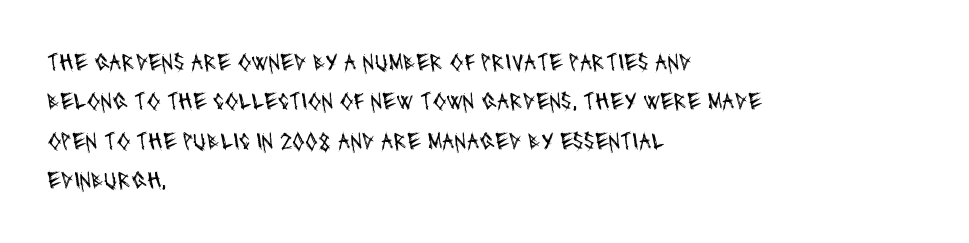
The image shows 25 px text type; set left-aligned, normal line spacing (1.58x), normal letter spacing, not underlined.
